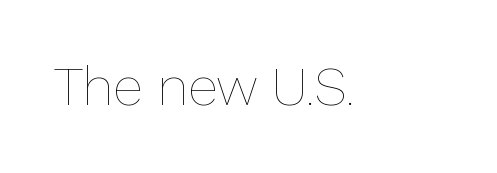
{"italic": "no", "bold": "no", "weight": "thin", "width": "normal", "stroke_contrast": "low", "x_height": "medium", "monospaced": "no", "underline": "no", "letter_spacing": "normal", "letter_spacing_em": 0.0, "glyph_px": 54}
